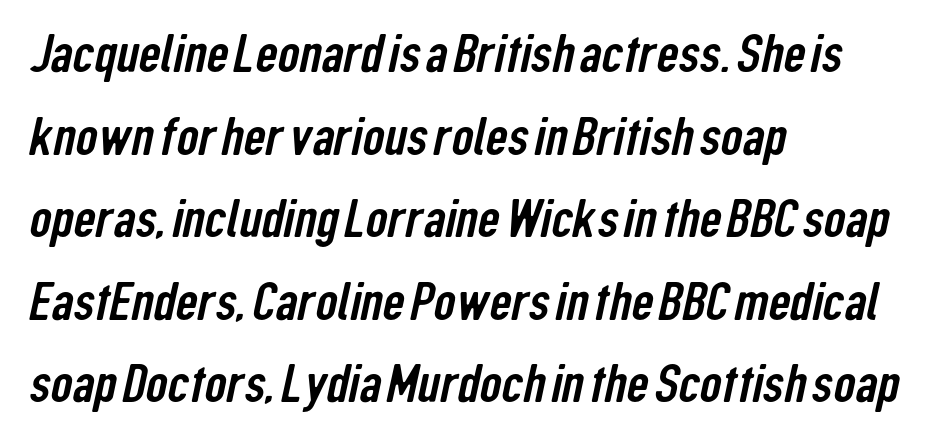
The image shows 54 px condensed sans-serif type; set left-aligned, normal line spacing (1.53x), normal letter spacing, not underlined; low stroke contrast and a medium x-height.
